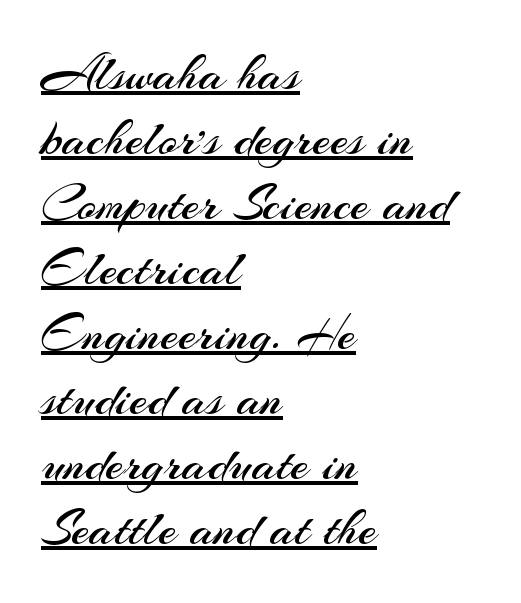
Q: Is the text bold? A: No.
Q: Is the text italic (slanted)? A: Yes.
Q: Is the typeface a serif or a sans-serif typeface? A: Sans-serif.
Q: Is the text underlined? A: Yes.
Q: How is the paragraph aligned? A: Left-aligned.
Q: Is the spacing between letters normal or unusually wide? A: Normal.
Q: Is the spacing between lines tight, normal or loose? A: Normal.
Q: Width (condensed, normal, or wide)? A: Normal.
Q: Stroke contrast? A: Medium.
Q: x-height? A: Small.
Q: Monospaced? A: No.
